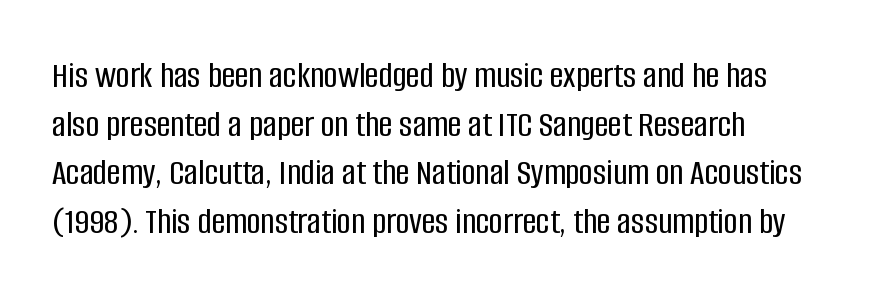
Q: Is the text italic (slanted)? A: No, it is upright.
Q: Is the typeface a serif or a sans-serif typeface? A: Sans-serif.
Q: Is the text underlined? A: No.
Q: How is the paragraph aligned? A: Left-aligned.
Q: Is the spacing between letters normal or unusually wide? A: Normal.
Q: Is the spacing between lines tight, normal or loose? A: Normal.
Q: Width (condensed, normal, or wide)? A: Condensed.
Q: Stroke contrast? A: Low.
Q: x-height? A: Large.
Q: Monospaced? A: No.
